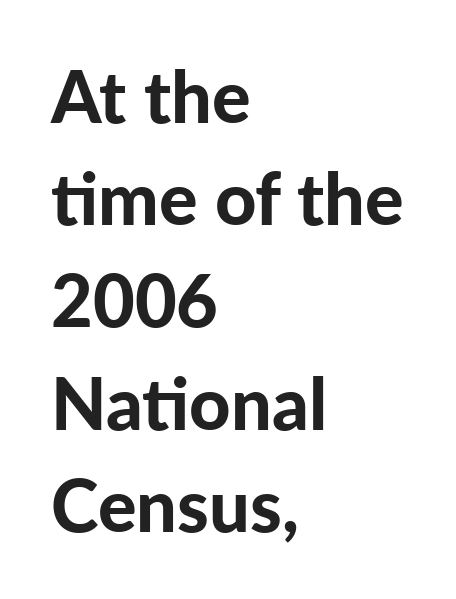
Q: Is the text bold? A: Yes.
Q: Is the text italic (slanted)? A: No, it is upright.
Q: Is the typeface a serif or a sans-serif typeface? A: Sans-serif.
Q: Is the text underlined? A: No.
Q: How is the paragraph aligned? A: Left-aligned.
Q: Is the spacing between letters normal or unusually wide? A: Normal.
Q: Is the spacing between lines tight, normal or loose? A: Normal.
Q: Width (condensed, normal, or wide)? A: Normal.
Q: Stroke contrast? A: Low.
Q: x-height? A: Medium.
Q: Monospaced? A: No.
